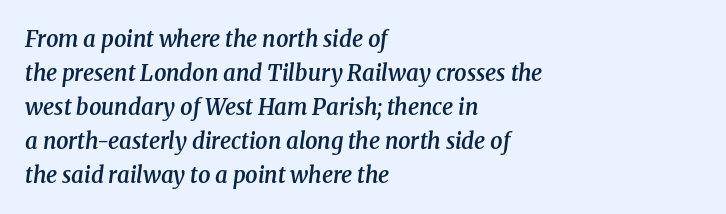
{"italic": "yes", "lean": "right", "slant_degrees": 8, "bold": "semi", "underline": "no", "align": "left", "line_spacing": "normal", "line_spacing_ratio": 1.54, "letter_spacing": "normal", "letter_spacing_em": 0.0, "glyph_px": 22}
